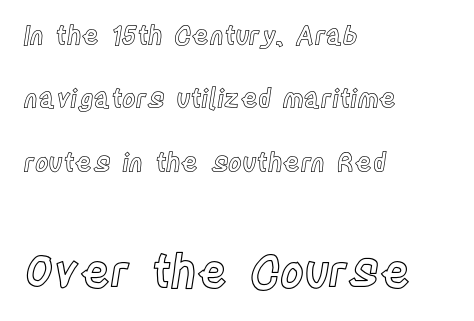
The image shows 46 px condensed type; set left-aligned, loose line spacing (2.44x), normal letter spacing, not underlined; the second (bottom) block is 1.77x larger; a large x-height.
